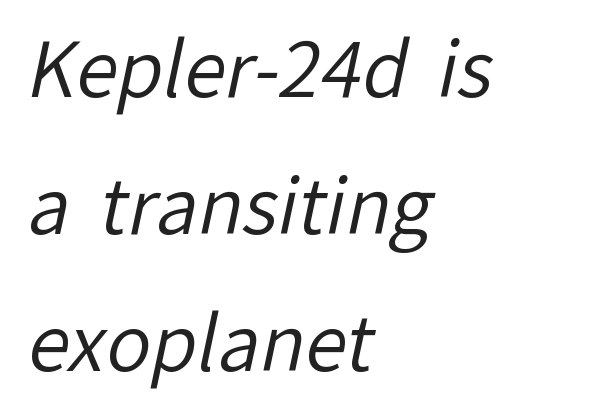
The image shows 75 px regular-weight sans-serif type; set left-aligned, line spacing 1.83x, normal letter spacing, not underlined; low stroke contrast and a medium x-height.
